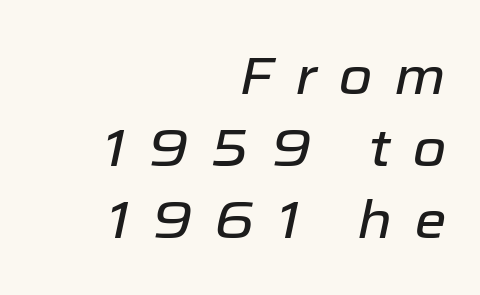
Q: Is the text italic (slanted)? A: Yes, it leans right by about 12 degrees.
Q: Is the text underlined? A: No.
Q: How is the paragraph aligned? A: Right-aligned.
Q: Is the spacing between letters normal or unusually wide? A: Unusually wide.
Q: Is the spacing between lines tight, normal or loose? A: Normal.
Q: Width (condensed, normal, or wide)? A: Normal.
Q: Stroke contrast? A: Low.
Q: x-height? A: Medium.
Q: Monospaced? A: No.
